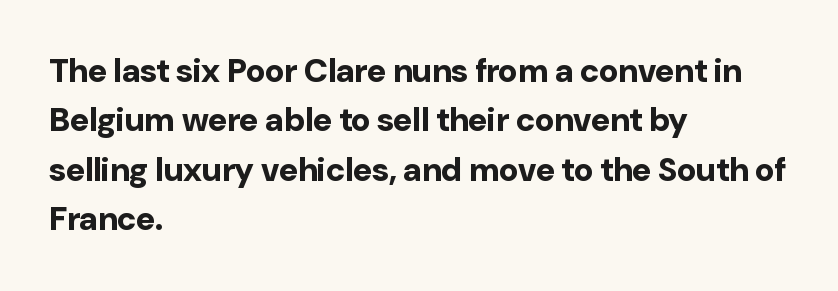
The lettering stays uniformly vertical, giving the passage a roman look. The type is set solid horizontally, with unmodified tracking. This sample has the flowing, uneven cadence of proportional lettering. These lines are set flush left with a ragged right edge. Honestly, there is no underline to notice here at all.
